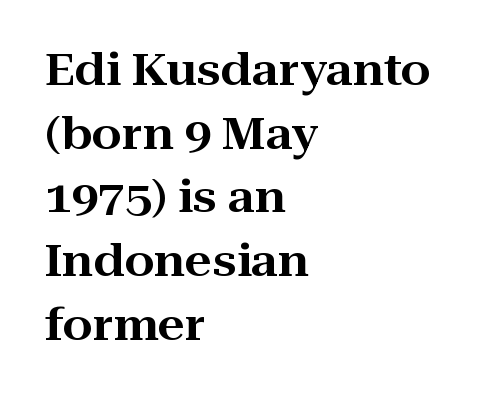
Whoever set this chose a conventional vertical rhythm. A typesetter would call this proportional, since set widths differ per character. Each row of text sits above clean, open space. All the whitespace from short lines collects on the right. Notice how the stems are strictly vertical — no italics here. Serif or sans? Serif — the stroke terminals have little feet.
